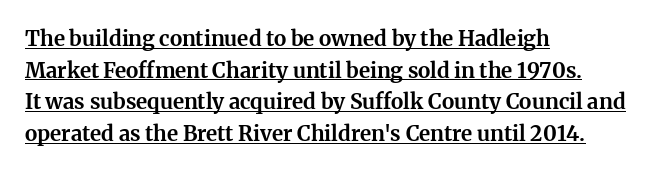
{"italic": "no", "bold": "yes", "underline": "yes", "align": "left", "line_spacing": "normal", "line_spacing_ratio": 1.51, "letter_spacing": "normal", "letter_spacing_em": 0.0, "glyph_px": 21}
